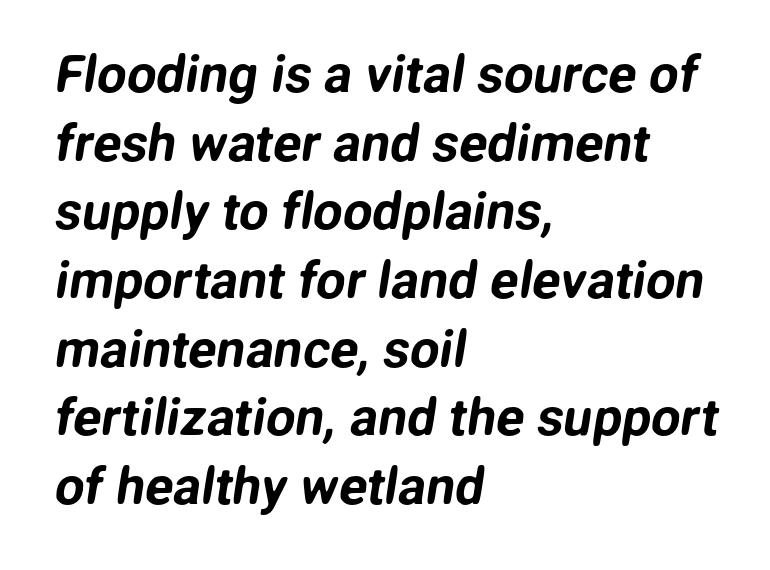
Glance below the letters and you will spot only blank space. How would I describe the line gaps? Plain and ordinary. These lines stack with their left ends in a neat column. Spacing verdict: proportional, widths tailored to each character. In terms of letterform style, serifs are entirely absent. Inter-character spacing is left at the font's built-in metrics.
